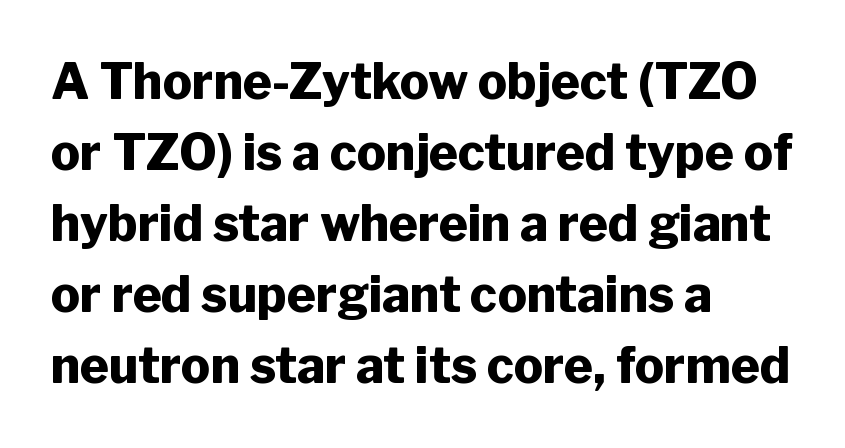
The image shows 49 px heavy sans-serif type, upright; set left-aligned, normal line spacing (1.45x), normal letter spacing, not underlined; low stroke contrast and a medium x-height.
